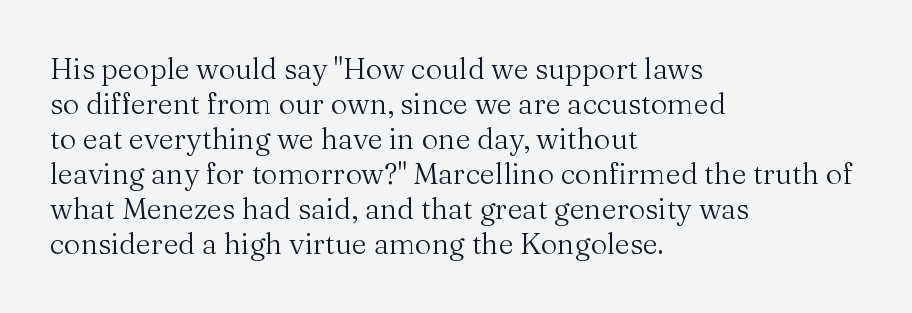
Q: Is the text bold? A: No.
Q: Is the text italic (slanted)? A: No, it is upright.
Q: Is the typeface a serif or a sans-serif typeface? A: Serif.
Q: Is the text underlined? A: No.
Q: How is the paragraph aligned? A: Left-aligned.
Q: Is the spacing between letters normal or unusually wide? A: Normal.
Q: Width (condensed, normal, or wide)? A: Normal.
Q: Stroke contrast? A: Medium.
Q: x-height? A: Medium.
Q: Monospaced? A: No.
